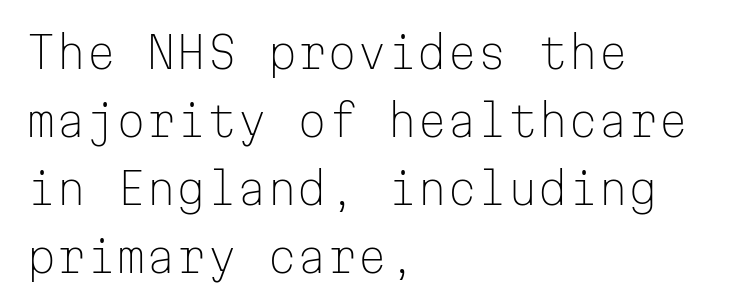
How are the letters spaced? Ordinarily, with no added tracking. Looks like terminal output: every glyph gets an equal slot. The letterforms sit at book weight or below. Does the leading feel generous? No, just average.
